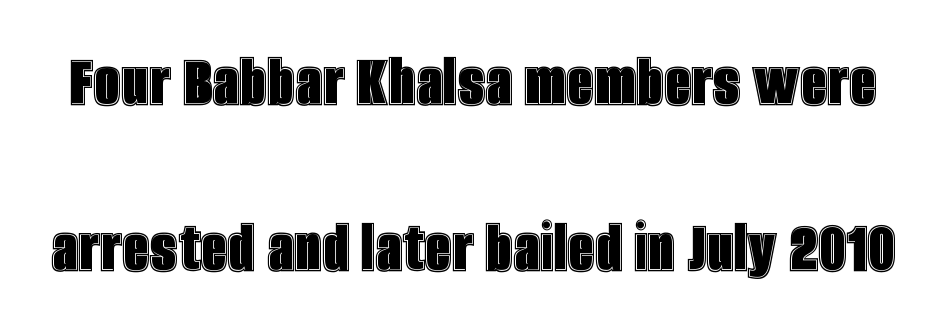
{"italic": "no", "width": "condensed", "x_height": "large", "monospaced": "no", "underline": "no", "line_spacing": "loose", "line_spacing_ratio": 2.16, "letter_spacing": "normal", "letter_spacing_em": 0.0, "glyph_px": 77}
